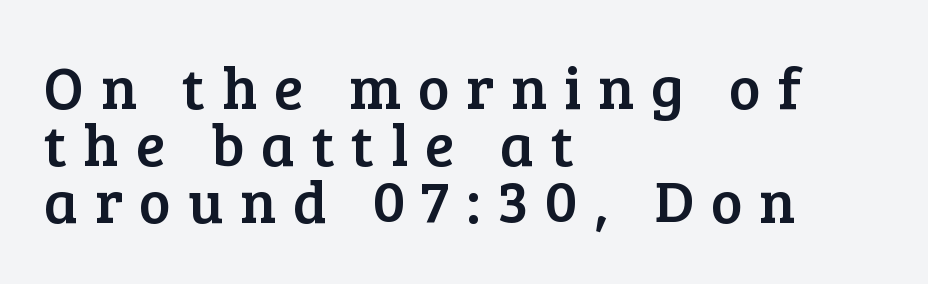
The image shows 60 px serif type, upright; set left-aligned, tight line spacing (0.95x), unusually wide letter spacing (+0.28 em), not underlined; low stroke contrast and a medium x-height.
